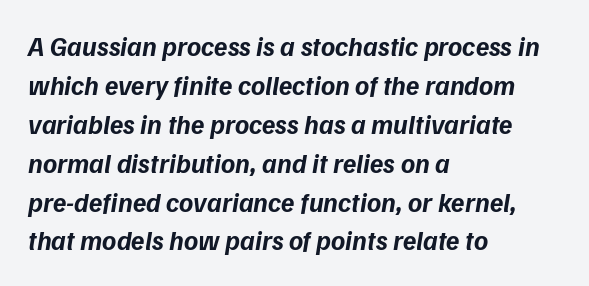
Thick stems and heavy bowls — unmistakably bold. The rendering uses a moderate line-height, typical for paragraphs. Between one letter and the next there's only the usual sliver of space. Is the block centered? No — it sits flush against the left margin. Beneath every word, the page is bare.
